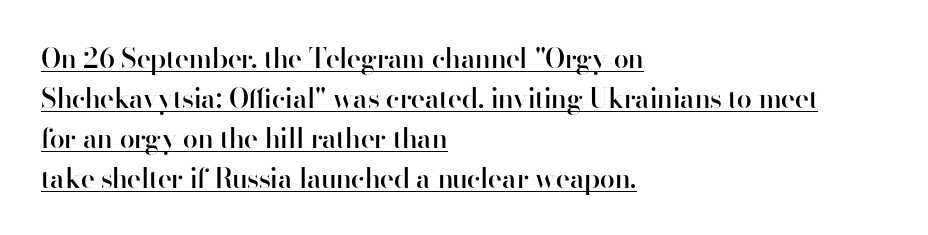
Q: Is the text bold? A: Semi-bold.
Q: Is the text italic (slanted)? A: No, it is upright.
Q: Is the text underlined? A: Yes.
Q: How is the paragraph aligned? A: Left-aligned.
Q: Is the spacing between letters normal or unusually wide? A: Normal.
Q: Is the spacing between lines tight, normal or loose? A: Normal.
